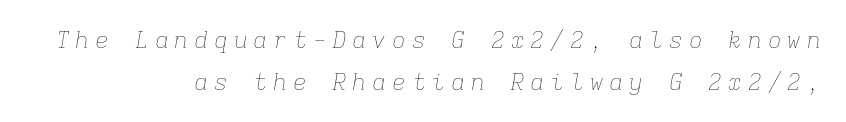
Q: Is the text bold? A: No.
Q: Is the text italic (slanted)? A: Yes, it leans right by about 9 degrees.
Q: Is the text underlined? A: No.
Q: How is the paragraph aligned? A: Right-aligned.
Q: Is the spacing between letters normal or unusually wide? A: Unusually wide.
